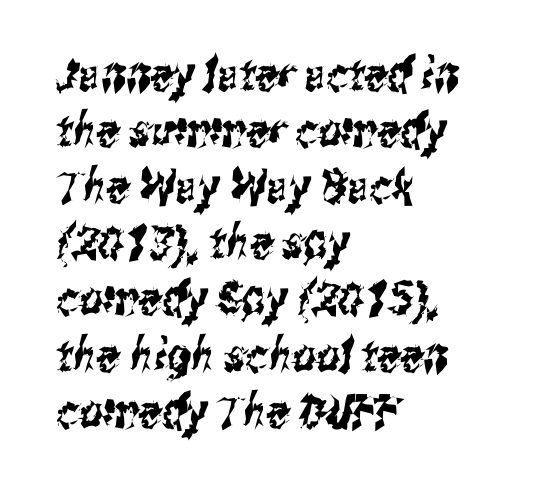
Q: Is the typeface a serif or a sans-serif typeface? A: Sans-serif.
Q: Is the text underlined? A: No.
Q: How is the paragraph aligned? A: Left-aligned.
Q: Is the spacing between letters normal or unusually wide? A: Normal.
Q: Width (condensed, normal, or wide)? A: Condensed.
Q: Stroke contrast? A: Medium.
Q: x-height? A: Medium.
Q: Monospaced? A: No.
